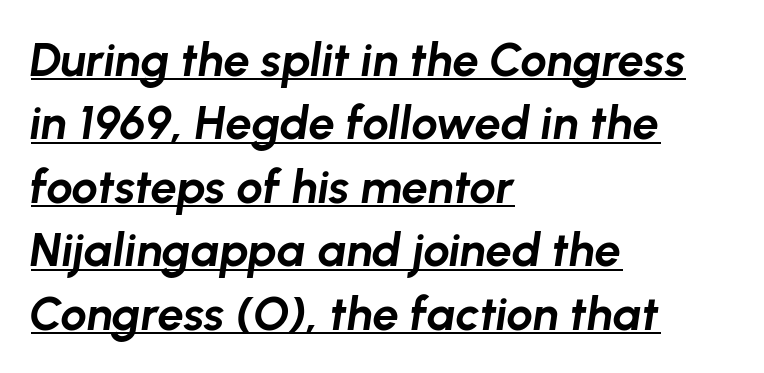
Q: Is the text bold? A: Yes.
Q: Is the text italic (slanted)? A: Yes, it leans right by about 8 degrees.
Q: Is the text underlined? A: Yes.
Q: How is the paragraph aligned? A: Left-aligned.
Q: Is the spacing between letters normal or unusually wide? A: Normal.
Q: Is the spacing between lines tight, normal or loose? A: Normal.
Q: Width (condensed, normal, or wide)? A: Normal.
Q: Stroke contrast? A: Low.
Q: x-height? A: Medium.
Q: Monospaced? A: No.
